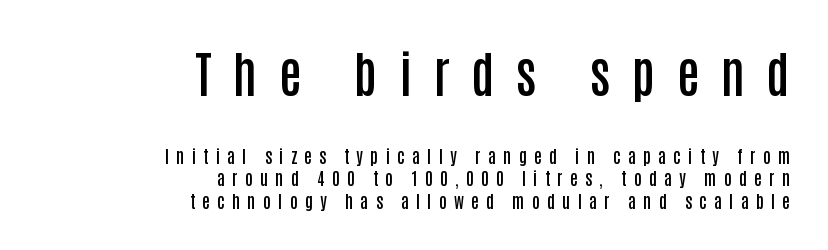
{"serif": "no", "italic": "no", "bold": "semi", "weight": "semibold", "width": "condensed", "stroke_contrast": "low", "x_height": "large", "monospaced": "no", "underline": "no", "align": "right", "line_spacing": "normal", "line_spacing_ratio": 1.32, "letter_spacing": "wide", "letter_spacing_em": 0.43, "larger_block": "first", "size_ratio": 2.94, "glyph_px": 50}
